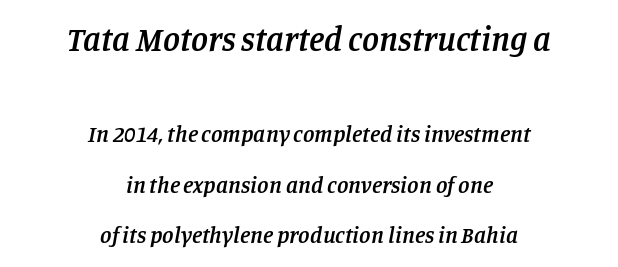
Q: Is the text bold? A: Semi-bold.
Q: Is the text italic (slanted)? A: Yes, it leans right by about 11 degrees.
Q: Is the typeface a serif or a sans-serif typeface? A: Serif.
Q: Is the text underlined? A: No.
Q: How is the paragraph aligned? A: Centered.
Q: Is the spacing between letters normal or unusually wide? A: Normal.
Q: Is the spacing between lines tight, normal or loose? A: Loose.
Q: Which block of text is set in a larger size, the first (top) or the second (bottom)? A: The first (top) one.
Q: Width (condensed, normal, or wide)? A: Normal.
Q: Stroke contrast? A: Low.
Q: x-height? A: Large.
Q: Monospaced? A: No.
